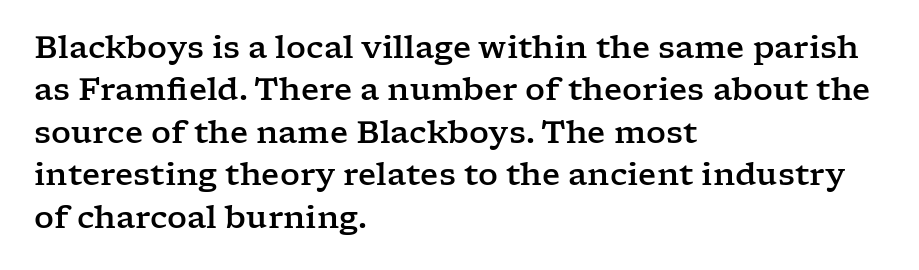
{"serif": "yes", "italic": "no", "width": "wide", "stroke_contrast": "low", "x_height": "medium", "monospaced": "no", "underline": "no", "align": "left", "line_spacing": "normal", "line_spacing_ratio": 1.37, "letter_spacing": "normal", "letter_spacing_em": 0.0, "glyph_px": 31}
